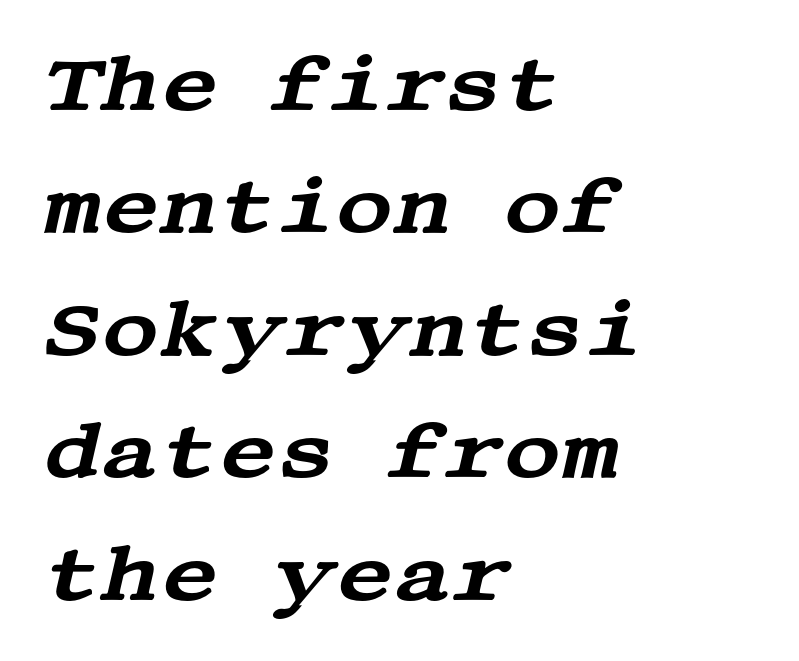
This sample keeps an unexceptional amount of space between lines. Each word holds together tightly as a unit, with standard inter-letter gaps. Horizontal alignment here is leftward, the default for most running prose. Letterform terminals end in serifs throughout the passage. Slant detected: the letters are inclined. A clean baseline with only descenders dipping below it.
